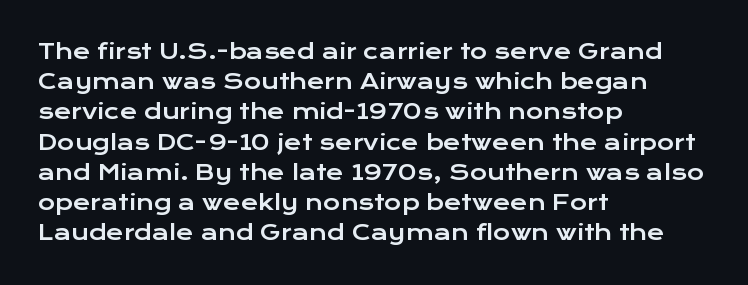
The lines sit at an ordinary, default distance from one another. In terms of posture, this sample is upright. What stands out about the letter spacing? Nothing — it is the standard amount. Leftover space on each line is placed entirely after the last word. Check the space under the baseline: it is left empty.
